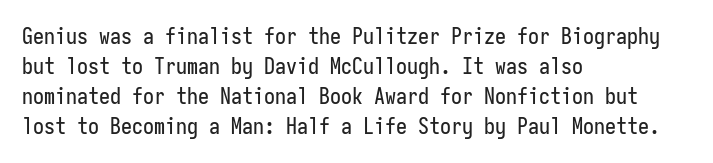
{"italic": "no", "underline": "no", "align": "left", "line_spacing": "normal", "line_spacing_ratio": 1.36, "letter_spacing": "normal", "letter_spacing_em": 0.0, "glyph_px": 22}
